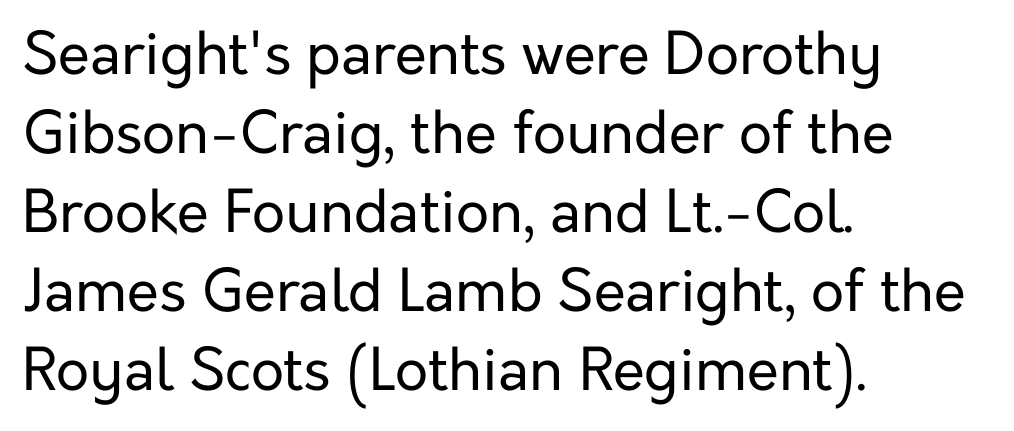
{"serif": "no", "italic": "no", "bold": "no", "weight": "regular", "width": "normal", "stroke_contrast": "low", "x_height": "medium", "monospaced": "no", "underline": "no", "align": "left", "line_spacing": "normal", "line_spacing_ratio": 1.36, "letter_spacing": "normal", "letter_spacing_em": 0.0, "glyph_px": 58}
